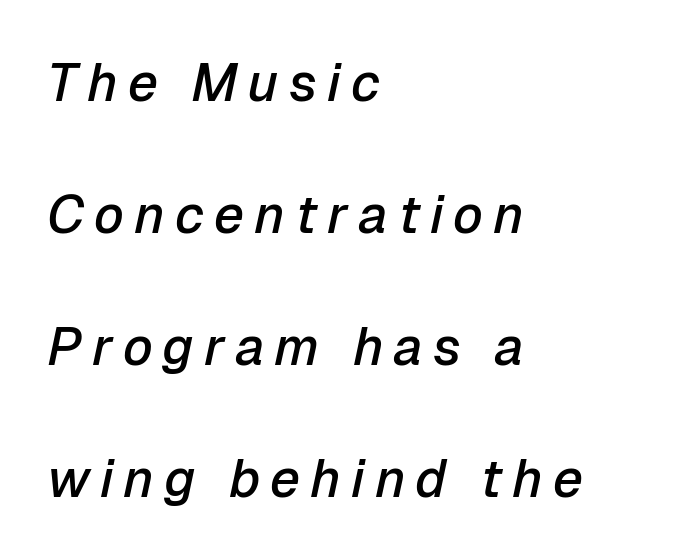
Each new line begins a long way beneath the previous one. Yep, that's italic — everything's leaning. Do the characters align in a grid? No, the font is proportional. Decoration check: the copy has no underline. Compared with an ordinary text face, these strokes are moderately heavier — a semibold. One-word summary of the alignment: left.
